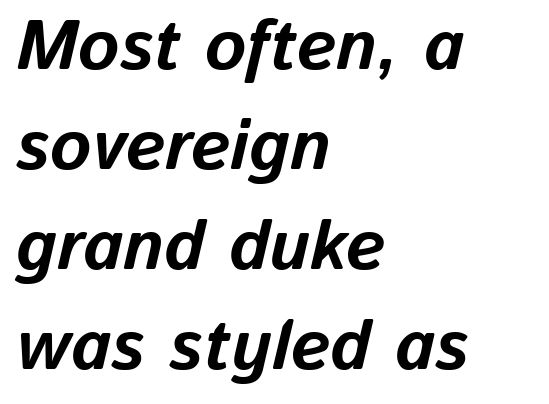
The image shows 70 px bold type, italic (leaning right); set left-aligned, normal line spacing (1.43x), normal letter spacing, not underlined; low stroke contrast and a medium x-height.
